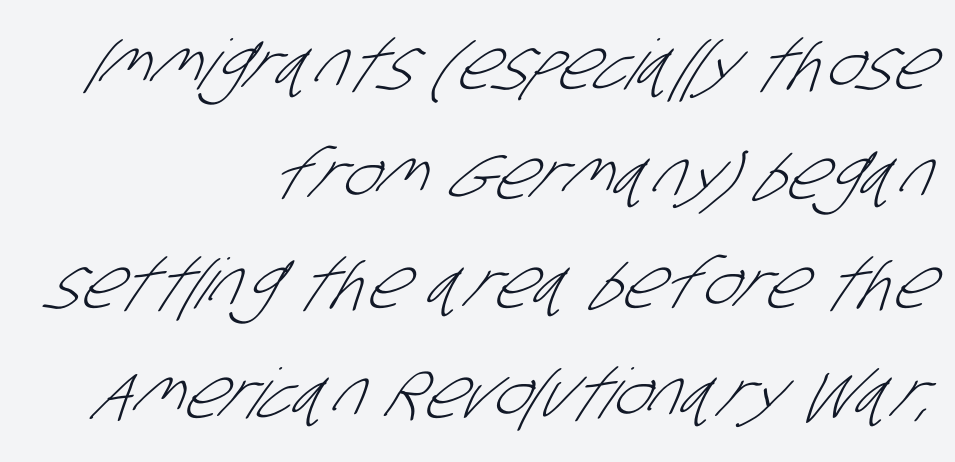
The image shows 69 px light, condensed sans-serif type; set right-aligned, normal line spacing (1.59x), normal letter spacing, not underlined; low stroke contrast and a large x-height.
